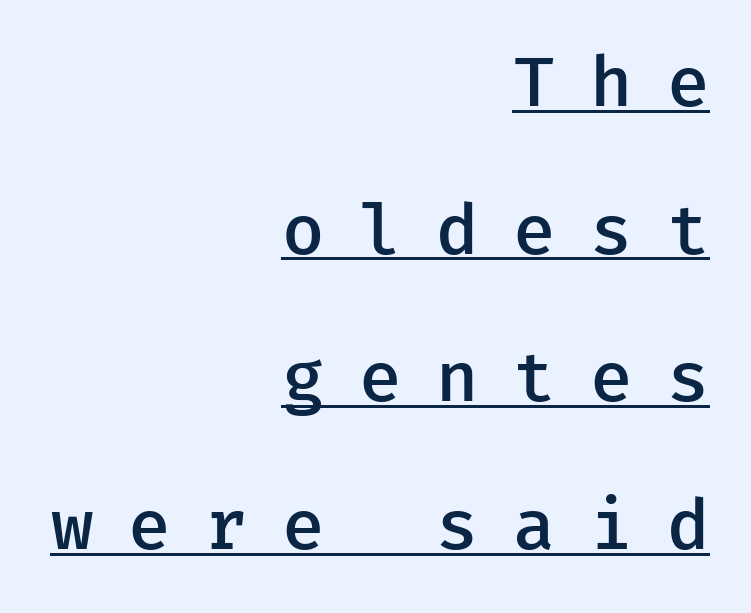
Note the uniform advance width — an 'i' takes as much space as an 'm'. Caption: expanded tracking, letters set apart. The rag falls on the left side of this text block. The type family on display is of the sans-serif kind. The lettering holds an erect, upright posture throughout.
